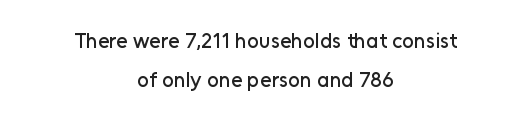
The image shows 21 px text type, upright; set centered, line spacing 1.86x, normal letter spacing, not underlined.
